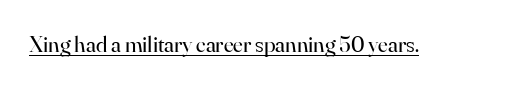
The image shows 23 px text type, upright; set normal letter spacing, underlined.
